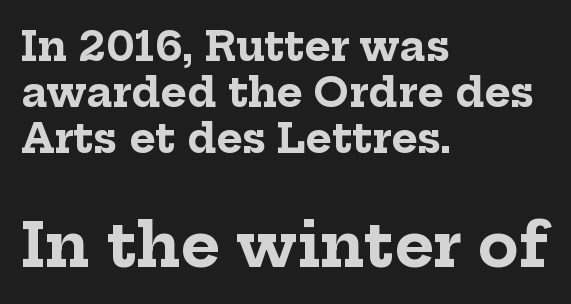
The image shows 60 px bold serif type, upright; set left-aligned, tight line spacing (1.15x), normal letter spacing, not underlined; the second (bottom) block is 1.5x larger; low stroke contrast and a medium x-height.
